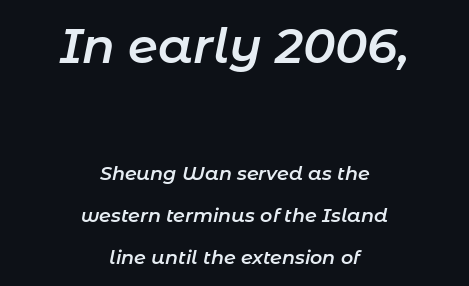
{"italic": "yes", "lean": "right", "slant_degrees": 11, "bold": "semi", "weight": "semibold", "width": "normal", "stroke_contrast": "low", "x_height": "medium", "monospaced": "no", "underline": "no", "align": "center", "line_spacing": "loose", "line_spacing_ratio": 2.22, "letter_spacing": "normal", "letter_spacing_em": 0.0, "larger_block": "first", "size_ratio": 2.53, "glyph_px": 48}
